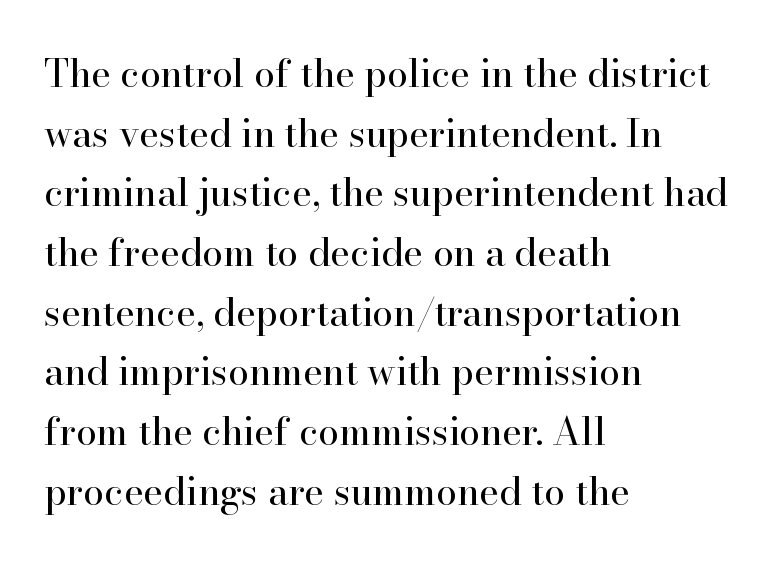
Q: Is the text bold? A: No.
Q: Is the text italic (slanted)? A: No, it is upright.
Q: Is the typeface a serif or a sans-serif typeface? A: Serif.
Q: Is the text underlined? A: No.
Q: How is the paragraph aligned? A: Left-aligned.
Q: Is the spacing between letters normal or unusually wide? A: Normal.
Q: Is the spacing between lines tight, normal or loose? A: Normal.
Q: Width (condensed, normal, or wide)? A: Normal.
Q: Stroke contrast? A: High.
Q: x-height? A: Small.
Q: Monospaced? A: No.
